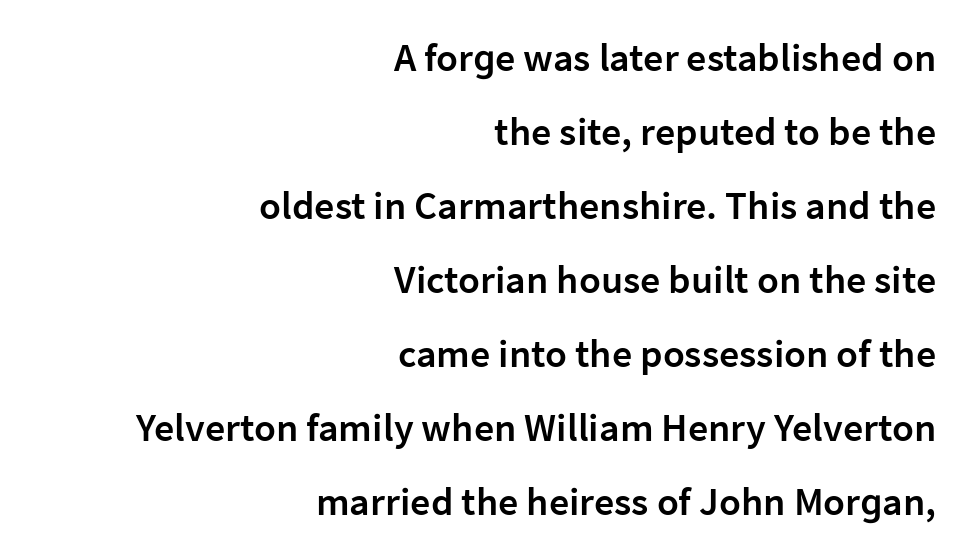
Q: Is the text bold? A: Semi-bold.
Q: Is the text italic (slanted)? A: No, it is upright.
Q: Is the typeface a serif or a sans-serif typeface? A: Sans-serif.
Q: Is the text underlined? A: No.
Q: How is the paragraph aligned? A: Right-aligned.
Q: Is the spacing between letters normal or unusually wide? A: Normal.
Q: Width (condensed, normal, or wide)? A: Normal.
Q: Stroke contrast? A: Low.
Q: x-height? A: Medium.
Q: Monospaced? A: No.
